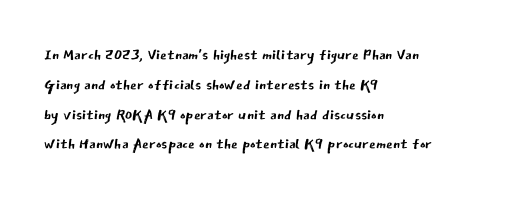
Quick note: interline space is typical. Nothing unusual about the tracking: characters are spaced as the font intends. Unmarked baselines from the first word to the last. No italicization has been applied; the sample stays upright.
